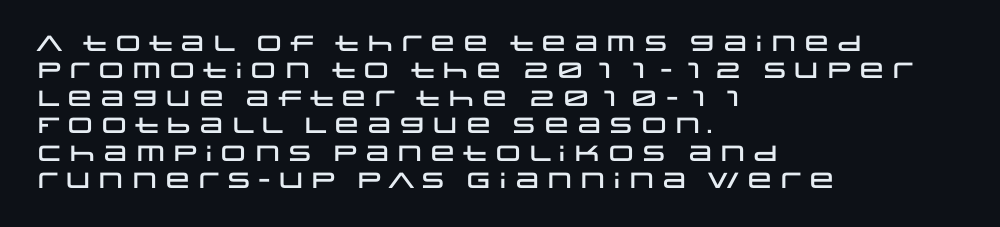
Q: Is the text italic (slanted)? A: No, it is upright.
Q: Is the text underlined? A: No.
Q: How is the paragraph aligned? A: Left-aligned.
Q: Is the spacing between letters normal or unusually wide? A: Normal.
Q: Is the spacing between lines tight, normal or loose? A: Normal.
